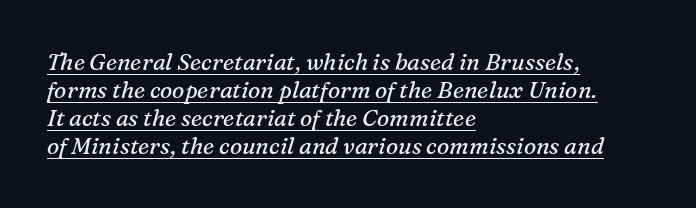
The image shows 23 px text type, italic (leaning right); set left-aligned, line spacing 1.22x, normal letter spacing, underlined.
